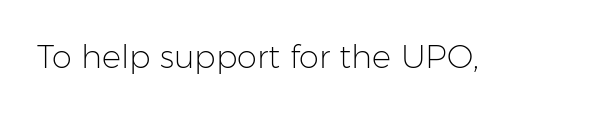
The image shows 32 px light sans-serif type, upright; set normal letter spacing, not underlined; low stroke contrast and a medium x-height.
